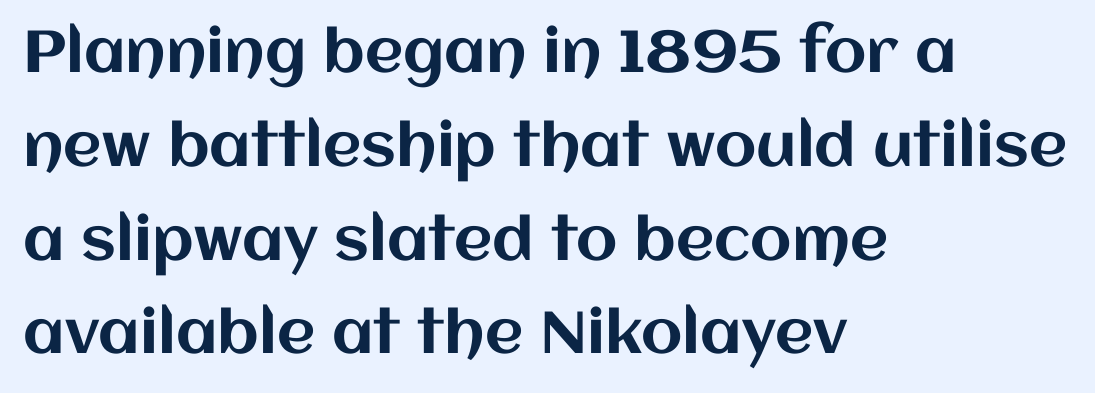
The image shows 59 px text type, upright; set left-aligned, normal line spacing (1.59x), normal letter spacing, not underlined; medium stroke contrast and a large x-height.
